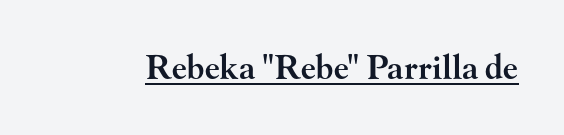
Q: Is the text bold? A: Semi-bold.
Q: Is the text italic (slanted)? A: No, it is upright.
Q: Is the typeface a serif or a sans-serif typeface? A: Serif.
Q: Is the text underlined? A: Yes.
Q: Is the spacing between letters normal or unusually wide? A: Normal.
Q: Width (condensed, normal, or wide)? A: Wide.
Q: Stroke contrast? A: High.
Q: x-height? A: Small.
Q: Monospaced? A: No.
